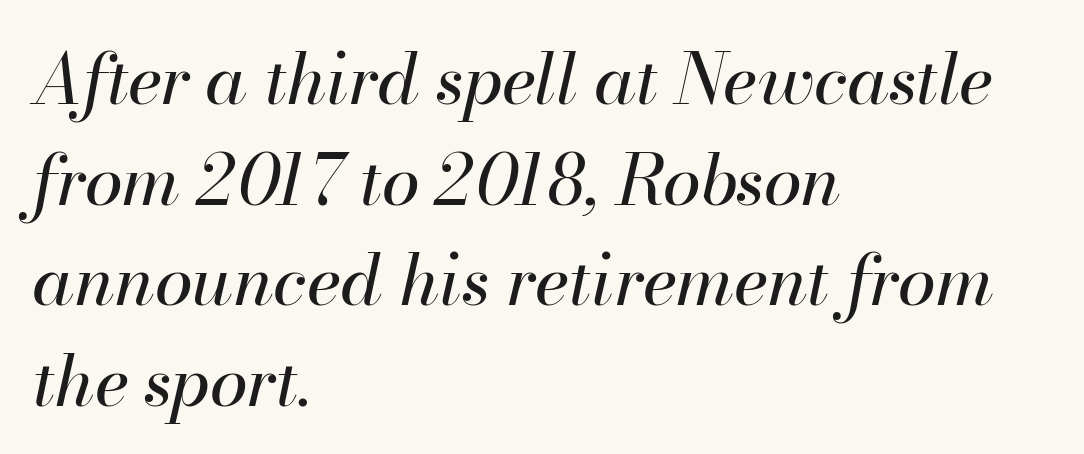
In CSS terms this would be text-align: left. Looking at the ascenders, they clearly lean. These lines sit exactly where default settings would place them. Spacing verdict: proportional, widths tailored to each character. The font sits on the lighter half of the weight spectrum, regular included.
